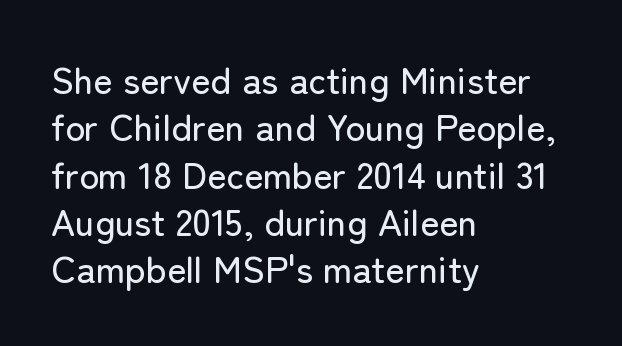
{"serif": "no", "italic": "no", "width": "normal", "stroke_contrast": "low", "x_height": "medium", "monospaced": "no", "underline": "no", "align": "left", "line_spacing": "normal", "line_spacing_ratio": 1.28, "letter_spacing": "normal", "letter_spacing_em": 0.0, "glyph_px": 37}
